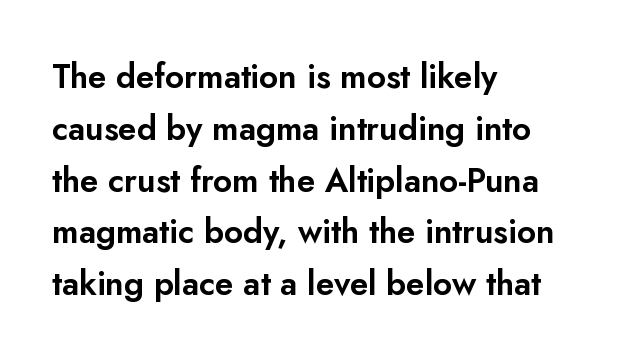
Q: Is the text italic (slanted)? A: No, it is upright.
Q: Is the typeface a serif or a sans-serif typeface? A: Sans-serif.
Q: Is the text underlined? A: No.
Q: How is the paragraph aligned? A: Left-aligned.
Q: Is the spacing between letters normal or unusually wide? A: Normal.
Q: Is the spacing between lines tight, normal or loose? A: Normal.
Q: Width (condensed, normal, or wide)? A: Normal.
Q: Stroke contrast? A: Low.
Q: x-height? A: Small.
Q: Monospaced? A: No.
